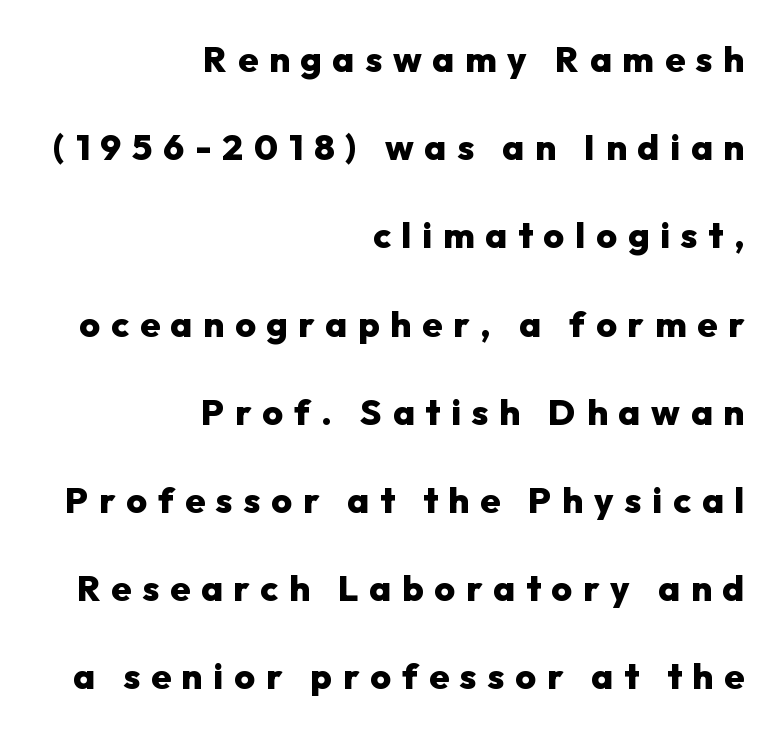
The image shows 36 px heavy sans-serif type, upright; set right-aligned, loose line spacing (2.45x), unusually wide letter spacing (+0.3 em), not underlined; low stroke contrast and a medium x-height.
